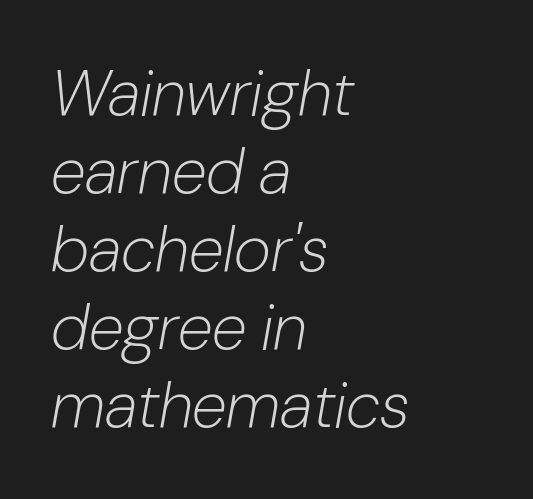
The image shows 64 px light type, italic (leaning right); set left-aligned, line spacing 1.22x, normal letter spacing, not underlined; low stroke contrast and a medium x-height.
